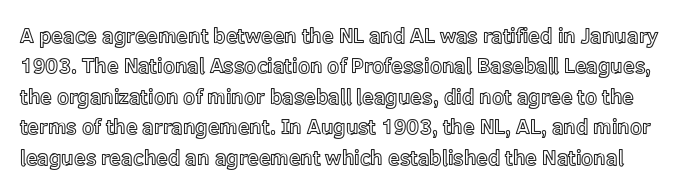
The image shows 21 px text type, upright; set normal line spacing (1.45x), normal letter spacing, not underlined.
